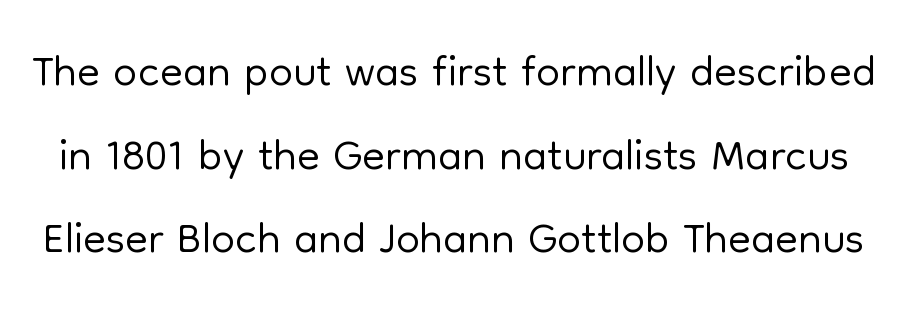
Compared with a typical body face, this is equally light or lighter still. Does the type have serifs? No, each stem ends abruptly. Nobody drew a line under any word here. Varying glyph widths throughout — classic text-font behaviour.
